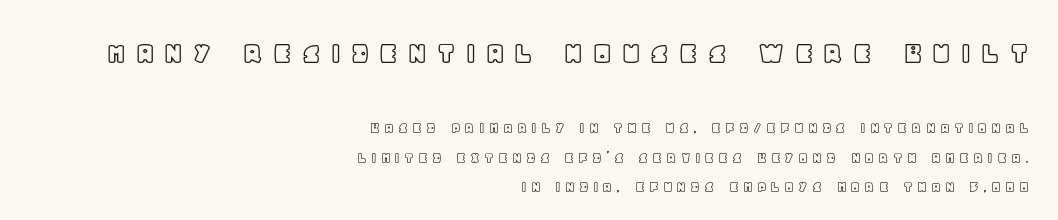
{"italic": "no", "width": "normal", "x_height": "large", "monospaced": "no", "underline": "no", "align": "right", "line_spacing_ratio": 1.84, "letter_spacing": "wide", "letter_spacing_em": 0.25, "larger_block": "first", "size_ratio": 2.06, "glyph_px": 33}
